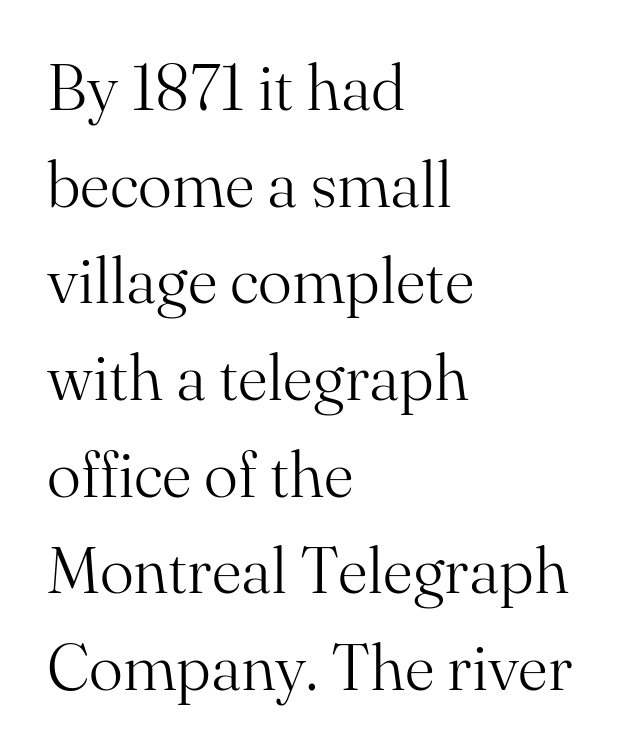
The image shows 64 px light serif type, upright; set left-aligned, normal line spacing (1.51x), normal letter spacing, not underlined; medium stroke contrast and a small x-height.
